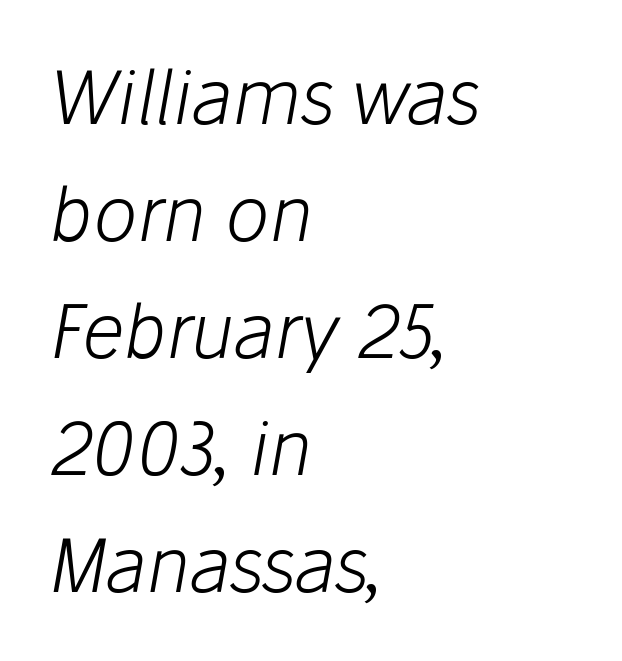
{"italic": "yes", "lean": "right", "slant_degrees": 10, "bold": "no", "weight": "light", "width": "normal", "stroke_contrast": "low", "x_height": "medium", "monospaced": "no", "underline": "no", "align": "left", "line_spacing": "normal", "line_spacing_ratio": 1.58, "letter_spacing": "normal", "letter_spacing_em": 0.0, "glyph_px": 74}
